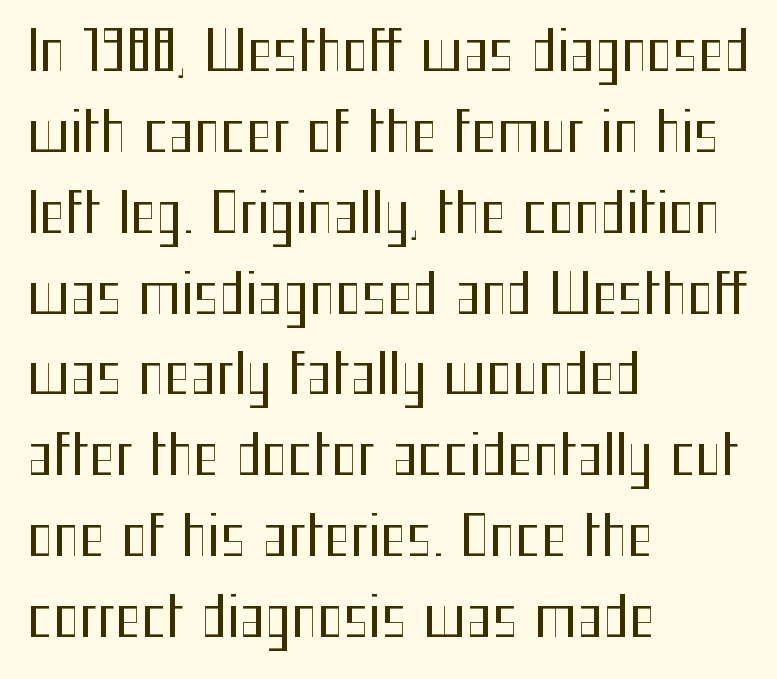
The image shows 55 px regular-weight, condensed sans-serif type, upright; set left-aligned, normal line spacing (1.47x), normal letter spacing, not underlined; medium stroke contrast and a medium x-height.
